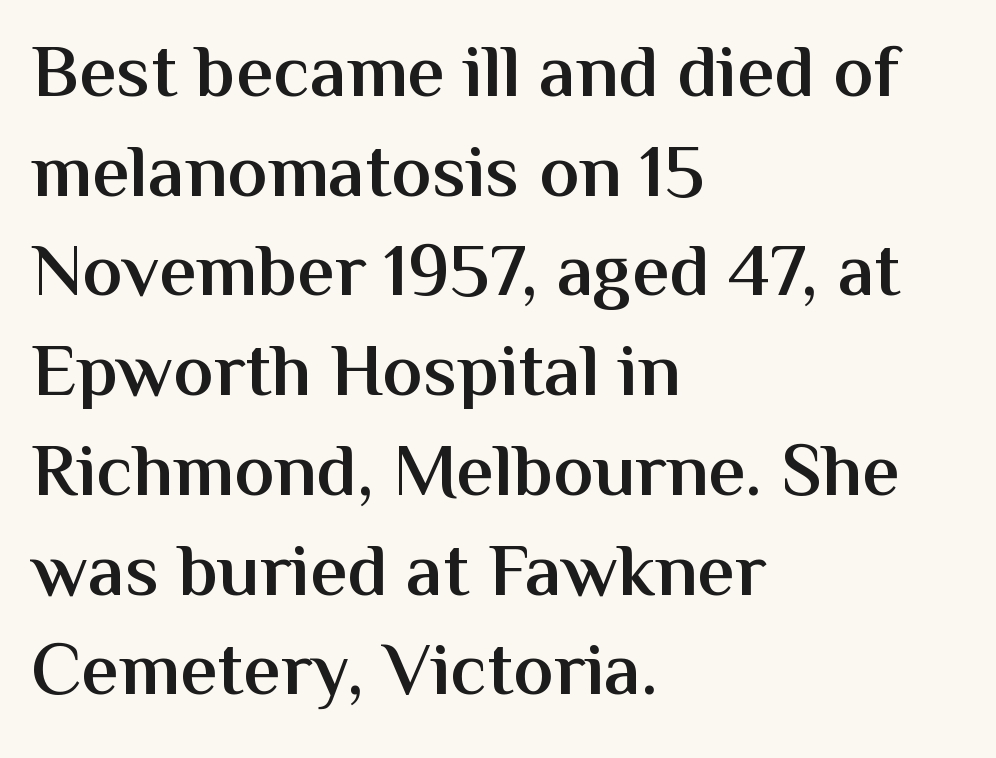
Q: Is the text bold? A: Semi-bold.
Q: Is the text italic (slanted)? A: No, it is upright.
Q: Is the typeface a serif or a sans-serif typeface? A: Sans-serif.
Q: Is the text underlined? A: No.
Q: How is the paragraph aligned? A: Left-aligned.
Q: Is the spacing between letters normal or unusually wide? A: Normal.
Q: Is the spacing between lines tight, normal or loose? A: Normal.
Q: Width (condensed, normal, or wide)? A: Normal.
Q: Stroke contrast? A: Medium.
Q: x-height? A: Medium.
Q: Monospaced? A: No.
